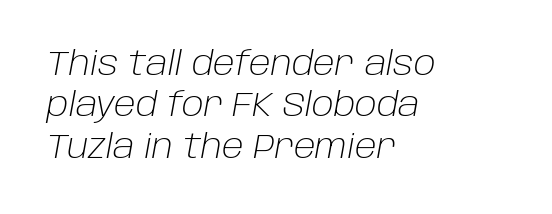
The image shows 34 px light type, italic (leaning right); set left-aligned, line spacing 1.22x, normal letter spacing, not underlined; low stroke contrast and a large x-height.
